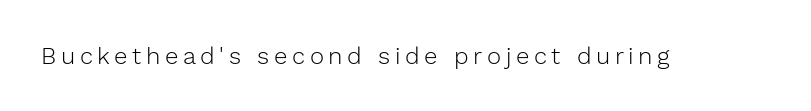
Only glyphs here, with clear space below each row. Posture: upright roman. The font is comparable to plain body text, perhaps lighter.
